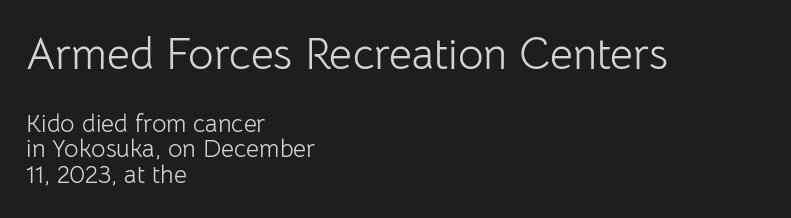
Check the space under the baseline: it is left empty. The initial chunk of copy outweighs the following chunk in type size. Each line starts at the same left margin while the right side varies. Counters stay open thanks to moderate or lighter strokes.
